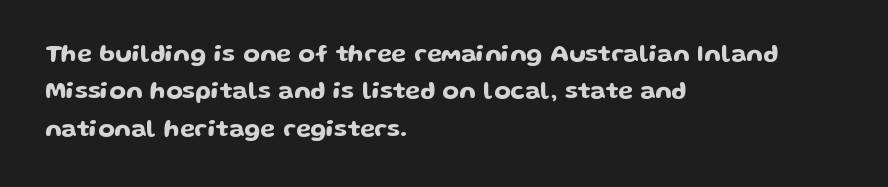
{"italic": "no", "underline": "no", "align": "left", "line_spacing": "normal", "line_spacing_ratio": 1.56, "letter_spacing": "normal", "letter_spacing_em": 0.0, "glyph_px": 24}
